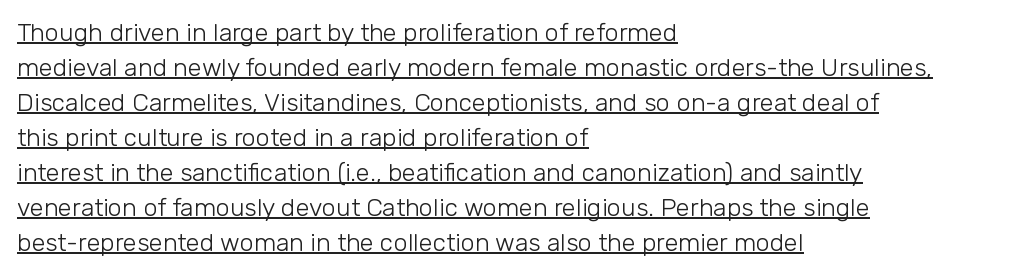
Where is the straight margin? On the left. Every stem runs plumb, perpendicular to the baseline. The lettering is marked with a stroke running underneath it. You could call the tracking neutral — neither tight nor loose. The typesetting does not lean heavy: it is not bold.
